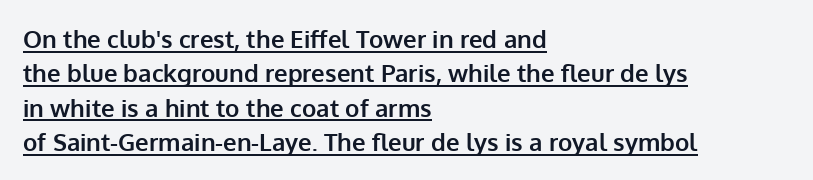
{"italic": "no", "bold": "yes", "underline": "yes", "align": "left", "line_spacing": "normal", "line_spacing_ratio": 1.43, "letter_spacing": "normal", "letter_spacing_em": 0.0, "glyph_px": 24}
